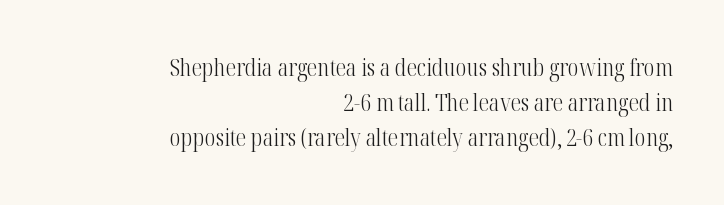
{"italic": "no", "bold": "no", "underline": "no", "align": "right", "line_spacing": "normal", "line_spacing_ratio": 1.53, "letter_spacing": "normal", "letter_spacing_em": 0.0, "glyph_px": 23}
